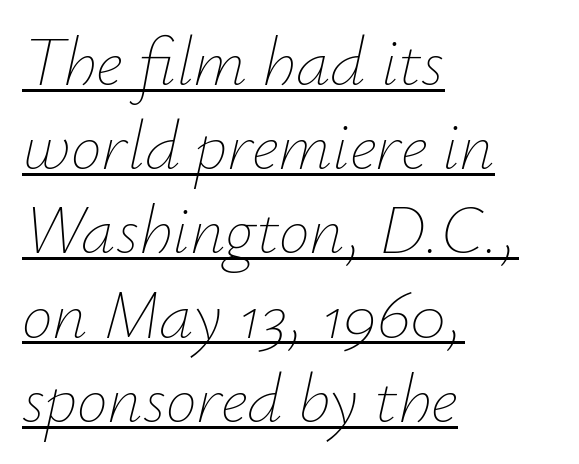
Q: Is the text bold? A: No.
Q: Is the text italic (slanted)? A: Yes, it leans right by about 12 degrees.
Q: Is the text underlined? A: Yes.
Q: How is the paragraph aligned? A: Left-aligned.
Q: Is the spacing between letters normal or unusually wide? A: Normal.
Q: Width (condensed, normal, or wide)? A: Normal.
Q: Stroke contrast? A: Low.
Q: x-height? A: Small.
Q: Monospaced? A: No.
